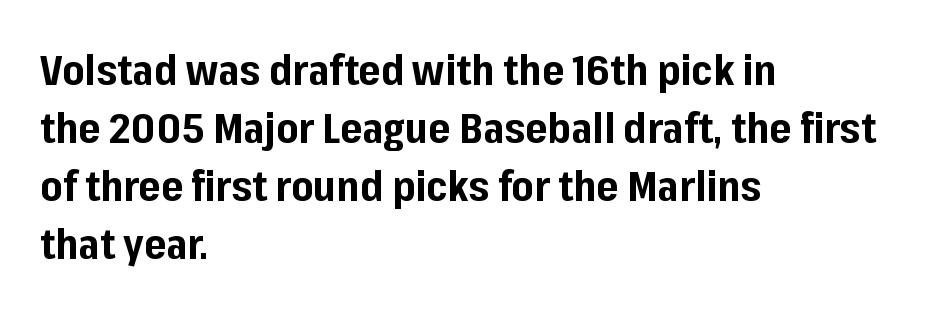
{"serif": "no", "italic": "no", "bold": "yes", "weight": "bold", "width": "normal", "stroke_contrast": "low", "x_height": "medium", "monospaced": "no", "underline": "no", "align": "left", "line_spacing": "normal", "line_spacing_ratio": 1.38, "letter_spacing": "normal", "letter_spacing_em": 0.0, "glyph_px": 42}
